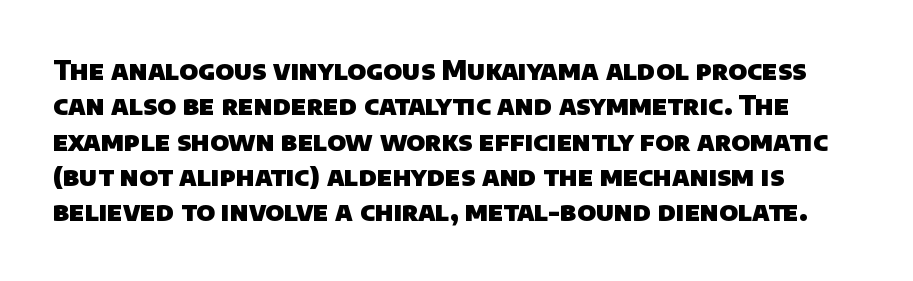
{"bold": "yes", "underline": "no", "line_spacing": "normal", "line_spacing_ratio": 1.36, "letter_spacing": "normal", "letter_spacing_em": 0.0, "glyph_px": 26}
